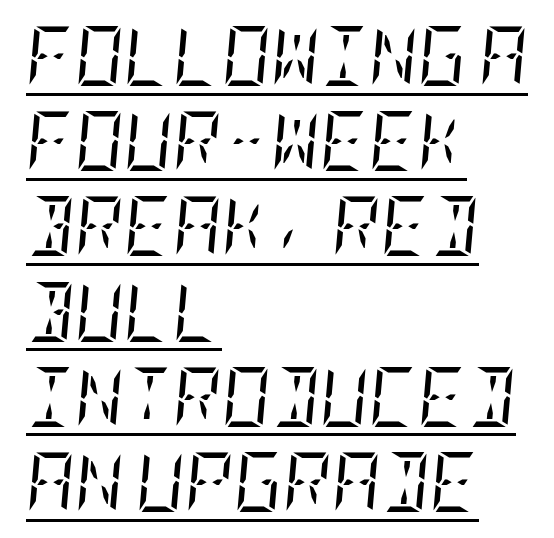
Observe the ordinary spacing: letters are neighbours, not strangers. Heaviness? Minimal to ordinary, like unemphasized prose. This sample carries an underscore along the baseline area. Leftover space on each line is placed entirely after the last word.
